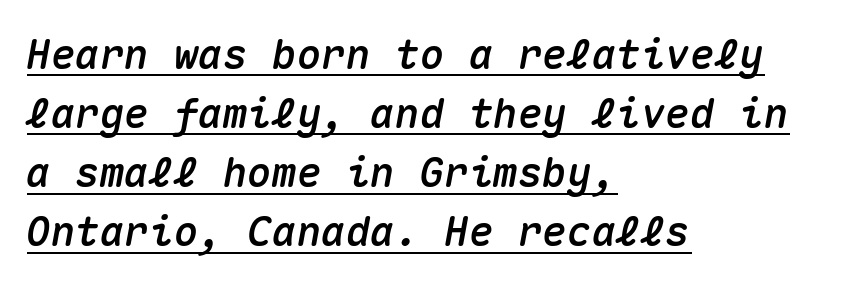
{"italic": "yes", "lean": "right", "slant_degrees": 10, "width": "normal", "stroke_contrast": "medium", "x_height": "medium", "monospaced": "yes", "underline": "yes", "align": "left", "line_spacing": "normal", "line_spacing_ratio": 1.44, "letter_spacing": "normal", "letter_spacing_em": 0.0, "glyph_px": 41}
